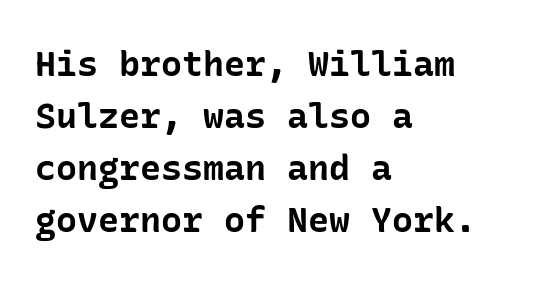
{"serif": "no", "italic": "no", "bold": "yes", "weight": "bold", "width": "normal", "stroke_contrast": "low", "x_height": "medium", "underline": "no", "align": "left", "line_spacing": "normal", "line_spacing_ratio": 1.49, "letter_spacing": "normal", "letter_spacing_em": 0.0, "glyph_px": 35}
